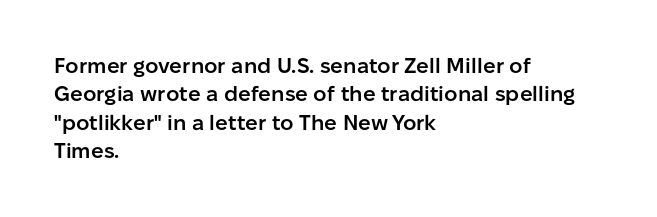
The image shows 21 px text type, upright; set left-aligned, normal line spacing (1.35x), normal letter spacing, not underlined.
